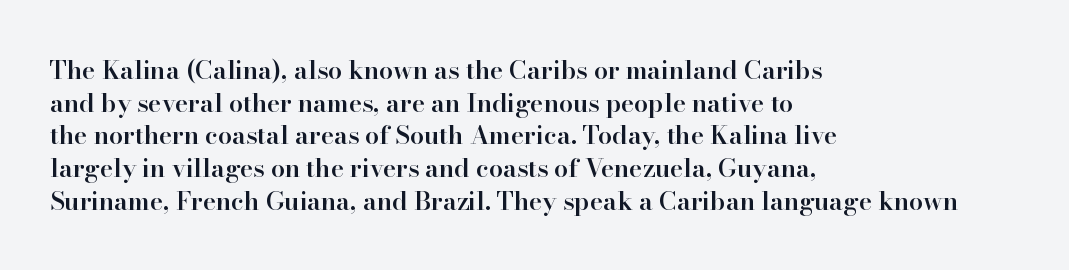
Q: Is the text bold? A: Semi-bold.
Q: Is the text italic (slanted)? A: No, it is upright.
Q: Is the text underlined? A: No.
Q: How is the paragraph aligned? A: Left-aligned.
Q: Is the spacing between letters normal or unusually wide? A: Normal.
Q: Is the spacing between lines tight, normal or loose? A: Normal.
